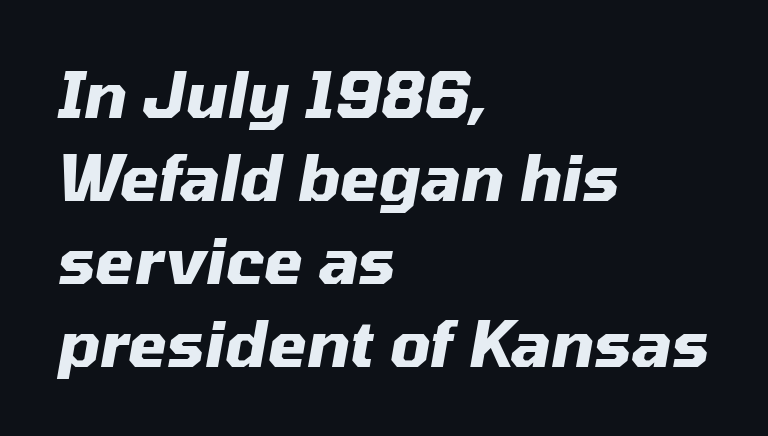
Q: Is the text bold? A: Yes.
Q: Is the text italic (slanted)? A: Yes, it leans right by about 10 degrees.
Q: Is the text underlined? A: No.
Q: How is the paragraph aligned? A: Left-aligned.
Q: Is the spacing between letters normal or unusually wide? A: Normal.
Q: Is the spacing between lines tight, normal or loose? A: Normal.
Q: Width (condensed, normal, or wide)? A: Normal.
Q: Stroke contrast? A: Medium.
Q: x-height? A: Medium.
Q: Monospaced? A: No.
